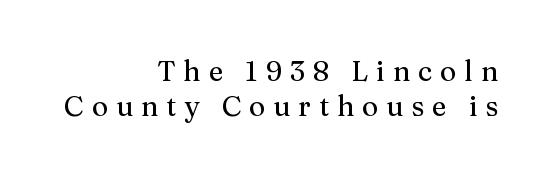
The image shows 28 px serif type, upright; set right-aligned, line spacing 1.24x, unusually wide letter spacing (+0.28 em), not underlined; medium stroke contrast and a medium x-height.
